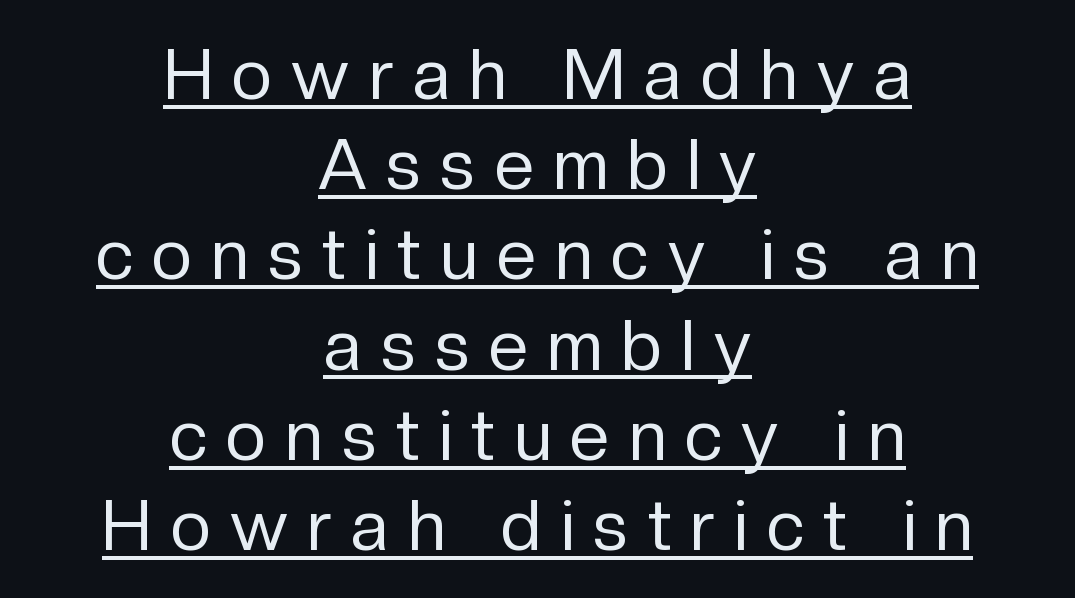
The image shows 71 px regular-weight sans-serif type, upright; set centered, normal line spacing (1.27x), unusually wide letter spacing (+0.27 em), underlined; low stroke contrast and a medium x-height.
